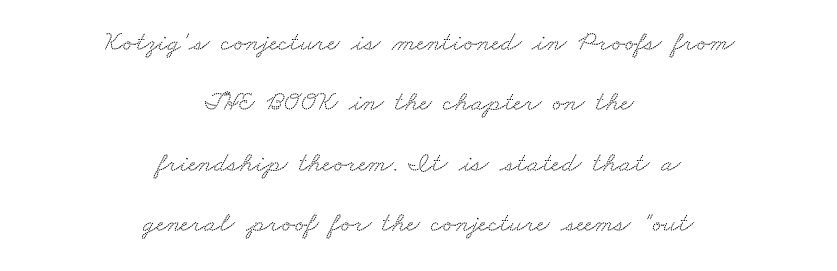
Q: Is the typeface a serif or a sans-serif typeface? A: Serif.
Q: Is the text underlined? A: No.
Q: How is the paragraph aligned? A: Centered.
Q: Is the spacing between letters normal or unusually wide? A: Normal.
Q: Is the spacing between lines tight, normal or loose? A: Loose.
Q: Width (condensed, normal, or wide)? A: Wide.
Q: Stroke contrast? A: Low.
Q: x-height? A: Small.
Q: Monospaced? A: No.
